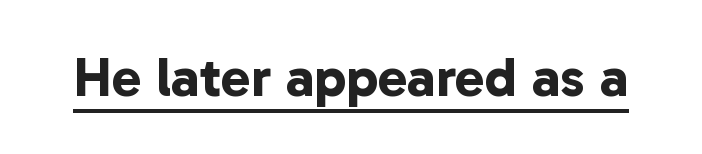
Q: Is the text bold? A: Yes.
Q: Is the typeface a serif or a sans-serif typeface? A: Sans-serif.
Q: Is the text underlined? A: Yes.
Q: Is the spacing between letters normal or unusually wide? A: Normal.
Q: Width (condensed, normal, or wide)? A: Normal.
Q: Stroke contrast? A: Low.
Q: x-height? A: Medium.
Q: Monospaced? A: No.
